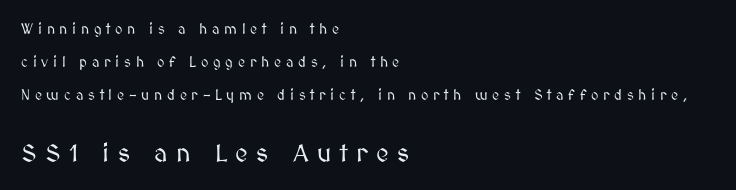
The image shows 25 px text type, upright; set left-aligned, loose line spacing (2.35x), unusually wide letter spacing (+0.34 em), not underlined; the second (bottom) block is 1.79x larger.
